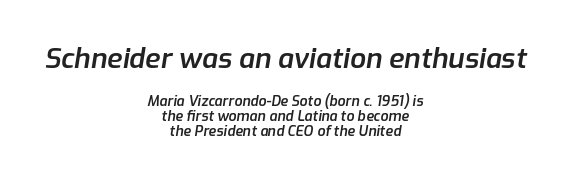
Q: Is the text bold? A: Semi-bold.
Q: Is the text italic (slanted)? A: Yes, it leans right by about 9 degrees.
Q: Is the text underlined? A: No.
Q: How is the paragraph aligned? A: Centered.
Q: Is the spacing between letters normal or unusually wide? A: Normal.
Q: Is the spacing between lines tight, normal or loose? A: Tight.
Q: Which block of text is set in a larger size, the first (top) or the second (bottom)? A: The first (top) one.
Q: Width (condensed, normal, or wide)? A: Normal.
Q: Stroke contrast? A: Low.
Q: x-height? A: Medium.
Q: Monospaced? A: No.
